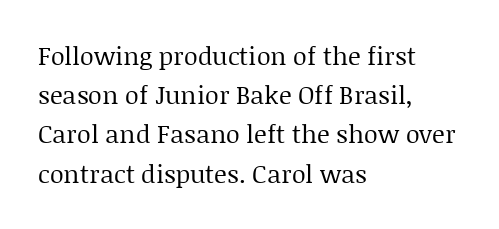
The image shows 25 px text type, upright; set left-aligned, normal line spacing (1.57x), normal letter spacing, not underlined.
